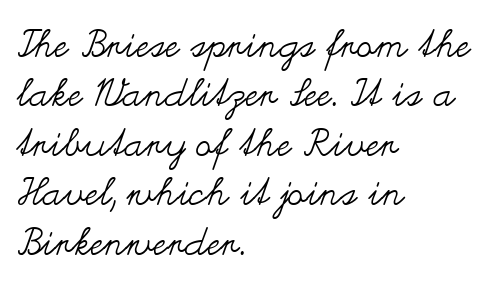
{"bold": "no", "weight": "regular", "width": "wide", "stroke_contrast": "medium", "x_height": "small", "monospaced": "no", "underline": "no", "align": "left", "line_spacing": "normal", "line_spacing_ratio": 1.3, "letter_spacing": "normal", "letter_spacing_em": 0.0, "glyph_px": 38}
